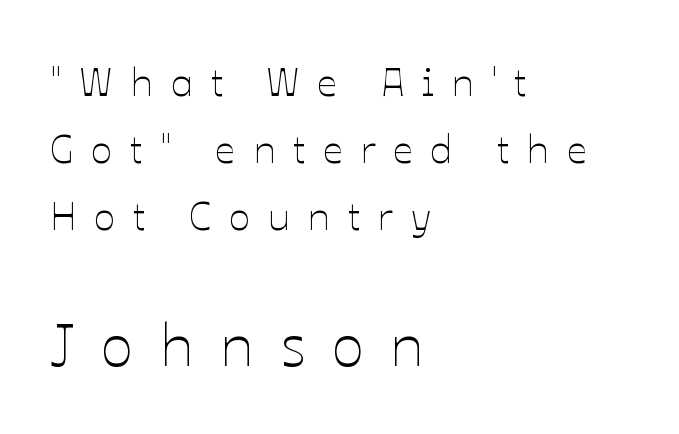
{"italic": "no", "bold": "no", "weight": "thin", "width": "normal", "stroke_contrast": "low", "x_height": "medium", "monospaced": "no", "underline": "no", "align": "left", "line_spacing": "normal", "line_spacing_ratio": 1.67, "letter_spacing": "wide", "letter_spacing_em": 0.44, "larger_block": "second", "size_ratio": 1.5, "glyph_px": 60}
